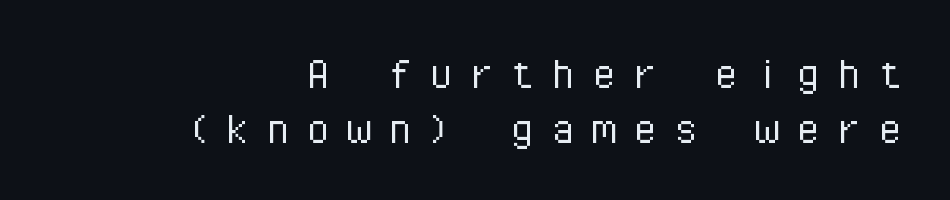
{"serif": "no", "italic": "no", "bold": "no", "weight": "light", "width": "normal", "stroke_contrast": "low", "x_height": "medium", "monospaced": "yes", "underline": "no", "align": "right", "line_spacing": "tight", "line_spacing_ratio": 1.08, "letter_spacing": "wide", "letter_spacing_em": 0.3, "glyph_px": 51}
